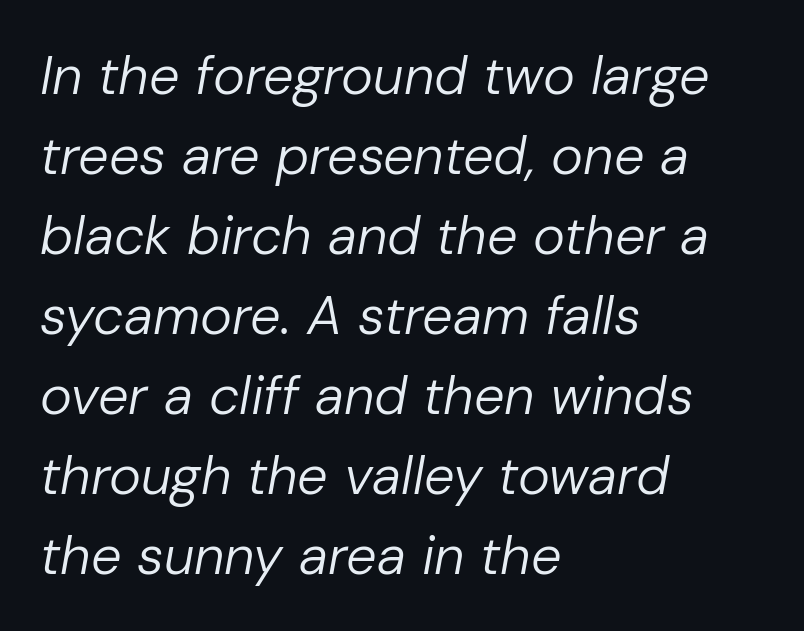
Q: Is the text bold? A: No.
Q: Is the text italic (slanted)? A: Yes, it leans right by about 10 degrees.
Q: Is the text underlined? A: No.
Q: How is the paragraph aligned? A: Left-aligned.
Q: Is the spacing between letters normal or unusually wide? A: Normal.
Q: Is the spacing between lines tight, normal or loose? A: Normal.
Q: Width (condensed, normal, or wide)? A: Normal.
Q: Stroke contrast? A: Low.
Q: x-height? A: Medium.
Q: Monospaced? A: No.
